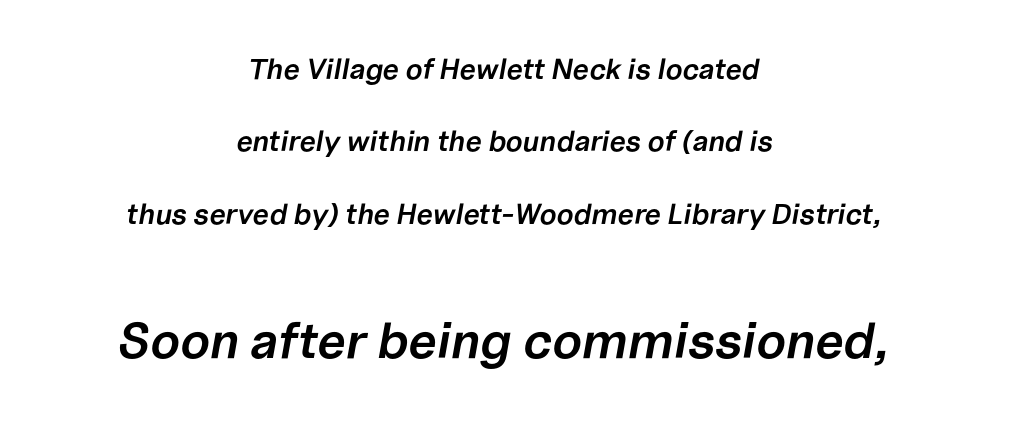
The image shows 51 px semibold type, italic (leaning right); set centered, loose line spacing (2.5x), normal letter spacing, not underlined; the second (bottom) block is 1.76x larger; low stroke contrast and a medium x-height.
